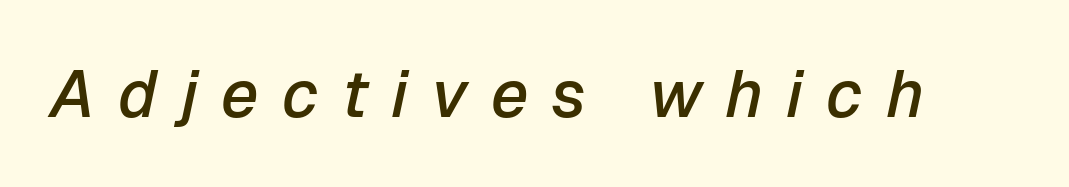
Clear beneath every line of the passage. The face used here is proportionally spaced, like ordinary book or web type. These lines were composed using italics. The face used here is rendered with a markedly widened letterfit. These lines carry some extra weight — a demibold, not a full bold.
